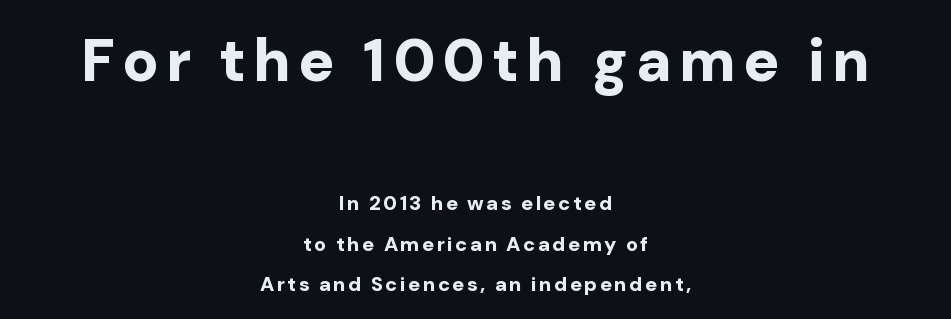
The image shows 60 px bold sans-serif type, upright; set centered, loose line spacing (2.02x), not underlined; the first (top) block is 3.0x larger; low stroke contrast and a medium x-height.
